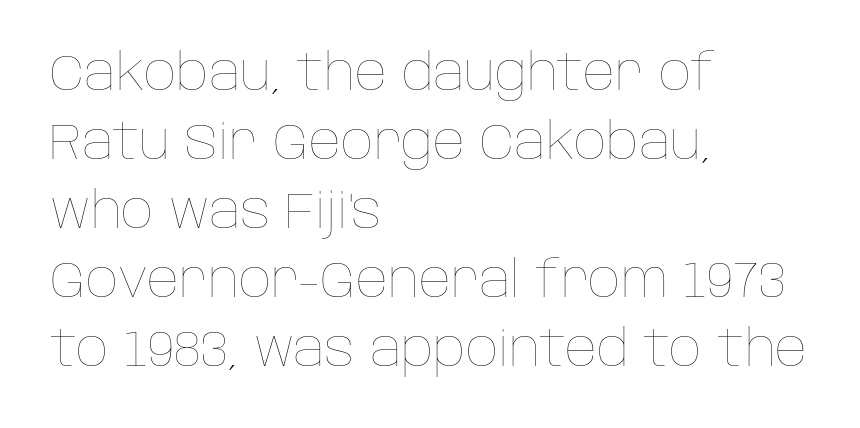
Q: Is the text bold? A: No.
Q: Is the text italic (slanted)? A: No, it is upright.
Q: Is the text underlined? A: No.
Q: How is the paragraph aligned? A: Left-aligned.
Q: Is the spacing between letters normal or unusually wide? A: Normal.
Q: Is the spacing between lines tight, normal or loose? A: Normal.
Q: Width (condensed, normal, or wide)? A: Normal.
Q: Stroke contrast? A: Low.
Q: x-height? A: Large.
Q: Monospaced? A: No.
